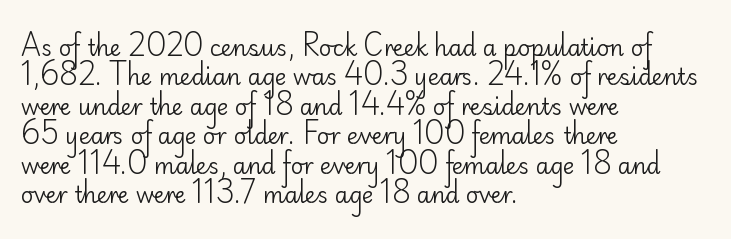
Bare-footed words on every line. Every stem runs plumb, perpendicular to the baseline. The typesetting does not lean heavy: it is not bold. Tracking value appears to be zero — textbook default spacing. The vertical gap from one line to the next is medium.
